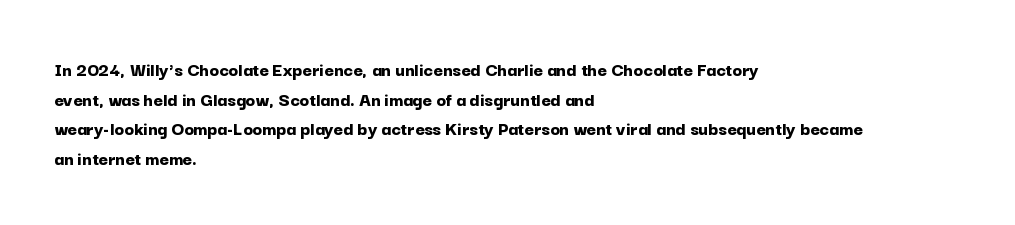
{"italic": "no", "bold": "yes", "underline": "no", "align": "left", "line_spacing": "normal", "line_spacing_ratio": 1.48, "letter_spacing": "normal", "letter_spacing_em": 0.0, "glyph_px": 20}
